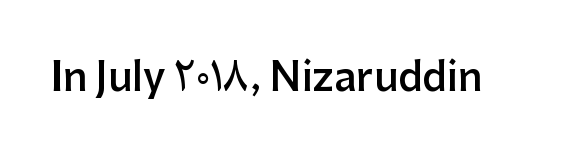
Q: Is the text bold? A: Semi-bold.
Q: Is the text italic (slanted)? A: No, it is upright.
Q: Is the typeface a serif or a sans-serif typeface? A: Sans-serif.
Q: Is the text underlined? A: No.
Q: Is the spacing between letters normal or unusually wide? A: Normal.
Q: Width (condensed, normal, or wide)? A: Normal.
Q: Stroke contrast? A: Low.
Q: x-height? A: Medium.
Q: Monospaced? A: No.
